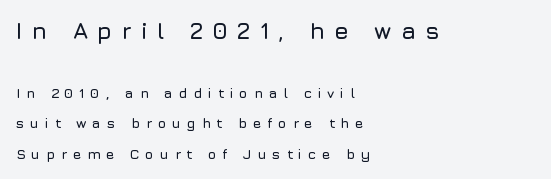
Short note: letters widely spaced. Italic: no, the glyphs are upright roman. The string is rendered with underlining switched off. Which of the two is more prominent by size? The first, at the top.
